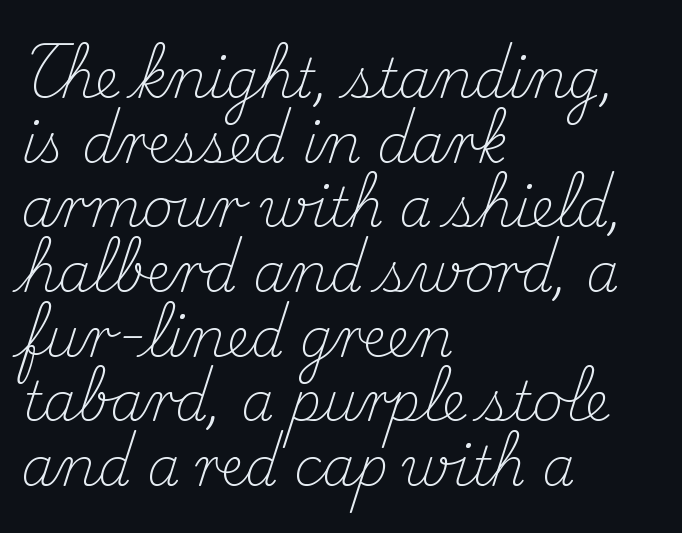
Q: Is the text bold? A: No.
Q: Is the text italic (slanted)? A: Yes.
Q: Is the typeface a serif or a sans-serif typeface? A: Serif.
Q: Is the text underlined? A: No.
Q: How is the paragraph aligned? A: Left-aligned.
Q: Is the spacing between letters normal or unusually wide? A: Normal.
Q: Width (condensed, normal, or wide)? A: Normal.
Q: Stroke contrast? A: Medium.
Q: x-height? A: Small.
Q: Monospaced? A: No.
